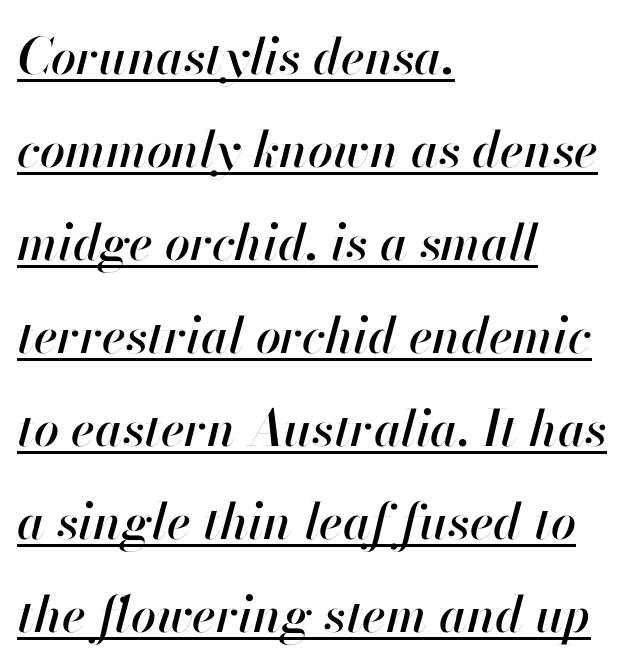
The image shows 50 px text type, italic (leaning right); set left-aligned, line spacing 1.86x, normal letter spacing, underlined; high stroke contrast and a small x-height.
